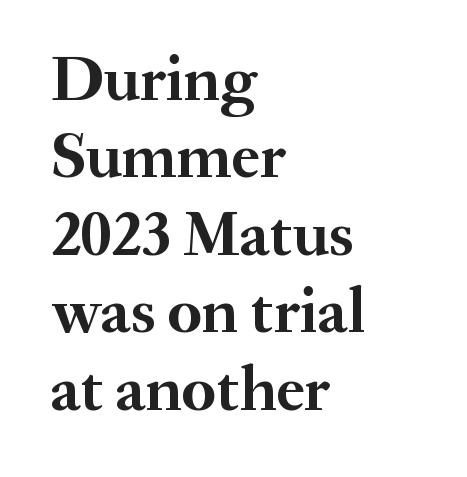
{"serif": "yes", "italic": "no", "bold": "yes", "weight": "semibold", "width": "normal", "stroke_contrast": "medium", "x_height": "small", "monospaced": "no", "underline": "no", "align": "left", "line_spacing_ratio": 1.21, "letter_spacing": "normal", "letter_spacing_em": 0.0, "glyph_px": 64}
